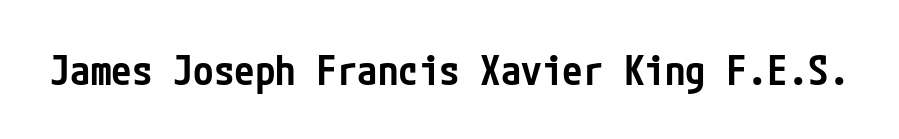
Q: Is the text bold? A: Semi-bold.
Q: Is the text italic (slanted)? A: No, it is upright.
Q: Is the typeface a serif or a sans-serif typeface? A: Sans-serif.
Q: Is the text underlined? A: No.
Q: Is the spacing between letters normal or unusually wide? A: Normal.
Q: Width (condensed, normal, or wide)? A: Condensed.
Q: Stroke contrast? A: Low.
Q: x-height? A: Medium.
